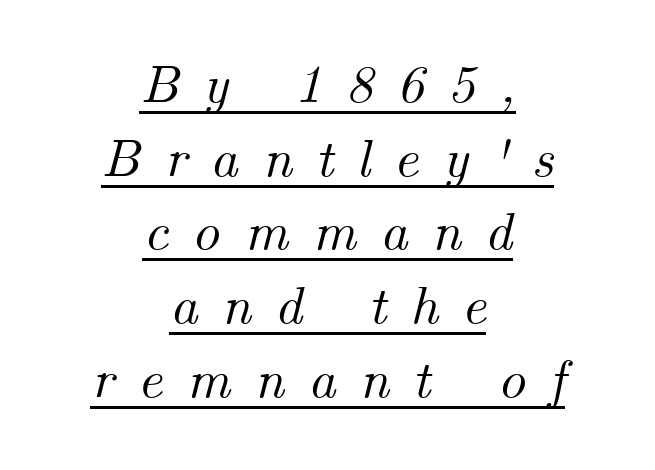
The image shows 55 px text type, italic (leaning right); set centered, normal line spacing (1.34x), unusually wide letter spacing (+0.42 em), underlined; medium stroke contrast and a small x-height.
